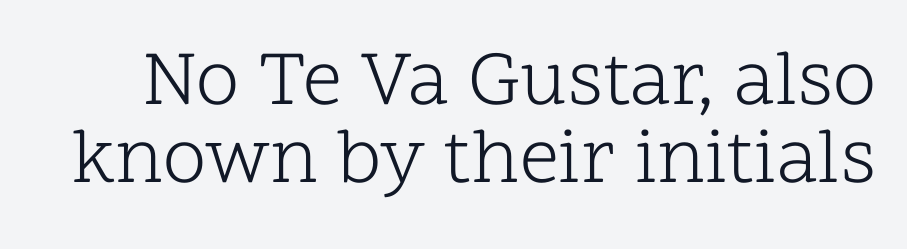
{"serif": "yes", "italic": "no", "bold": "no", "weight": "light", "width": "normal", "stroke_contrast": "low", "x_height": "medium", "monospaced": "no", "underline": "no", "line_spacing": "tight", "line_spacing_ratio": 1.0, "letter_spacing": "normal", "letter_spacing_em": 0.0, "glyph_px": 78}
